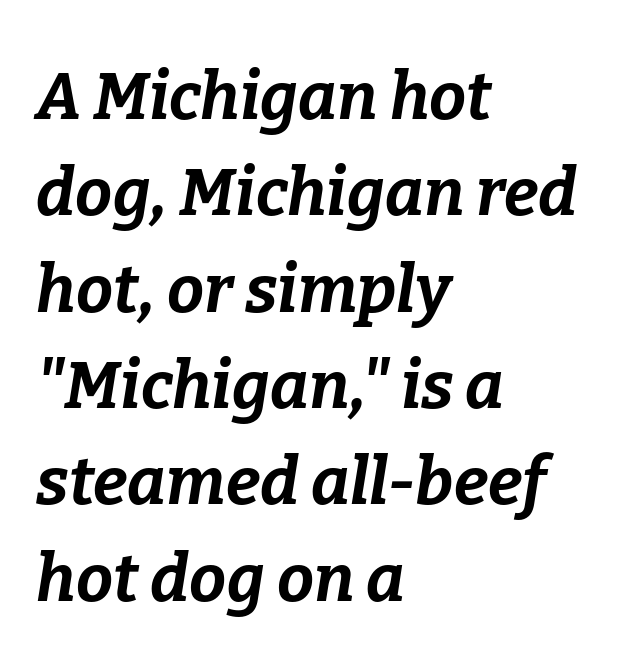
{"italic": "yes", "lean": "right", "slant_degrees": 9, "bold": "yes", "weight": "bold", "width": "normal", "stroke_contrast": "low", "x_height": "medium", "monospaced": "no", "underline": "no", "align": "left", "line_spacing": "normal", "line_spacing_ratio": 1.46, "letter_spacing": "normal", "letter_spacing_em": 0.0, "glyph_px": 66}
